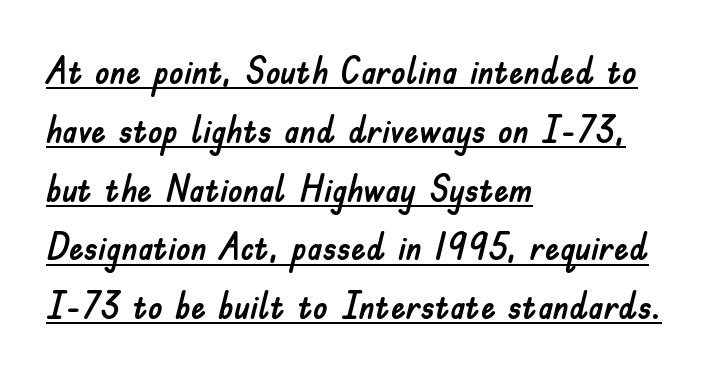
Q: Is the text italic (slanted)? A: Yes.
Q: Is the typeface a serif or a sans-serif typeface? A: Sans-serif.
Q: Is the text underlined? A: Yes.
Q: How is the paragraph aligned? A: Left-aligned.
Q: Is the spacing between letters normal or unusually wide? A: Normal.
Q: Is the spacing between lines tight, normal or loose? A: Normal.
Q: Width (condensed, normal, or wide)? A: Normal.
Q: Stroke contrast? A: Low.
Q: x-height? A: Small.
Q: Monospaced? A: No.
